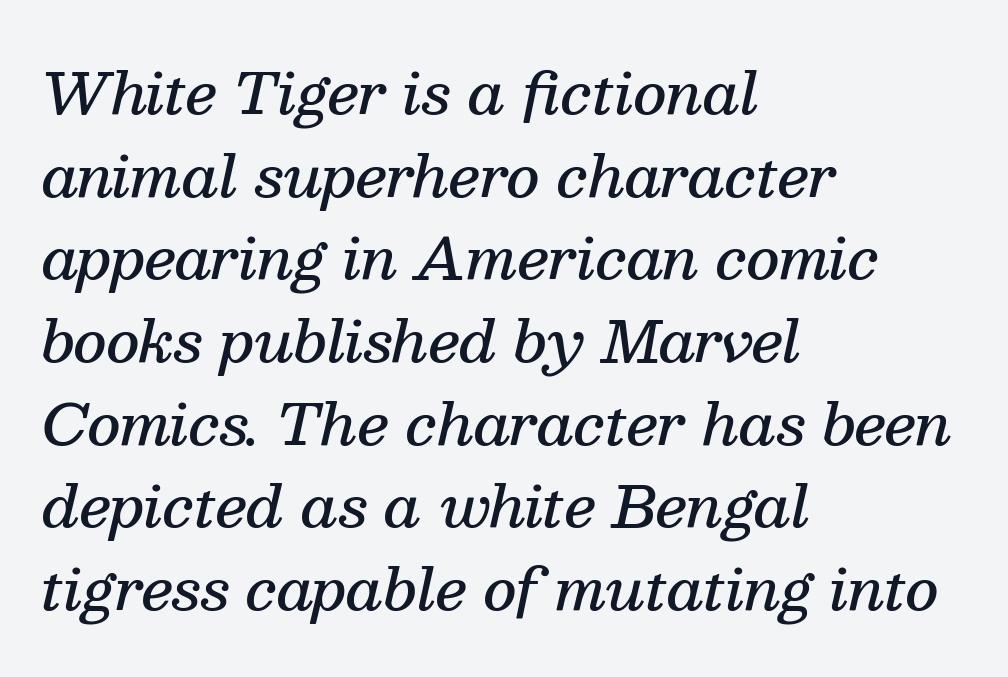
The image shows 57 px semibold serif type, italic (leaning right); set left-aligned, normal line spacing (1.45x), normal letter spacing, not underlined; medium stroke contrast and a medium x-height.
